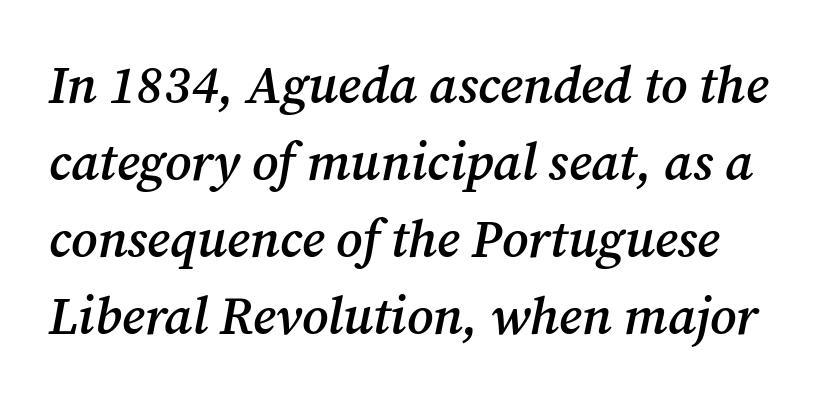
{"serif": "yes", "italic": "yes", "lean": "right", "slant_degrees": 12, "bold": "semi", "weight": "semibold", "width": "normal", "stroke_contrast": "medium", "x_height": "medium", "monospaced": "no", "underline": "no", "line_spacing": "normal", "line_spacing_ratio": 1.48, "letter_spacing": "normal", "letter_spacing_em": 0.0, "glyph_px": 52}
